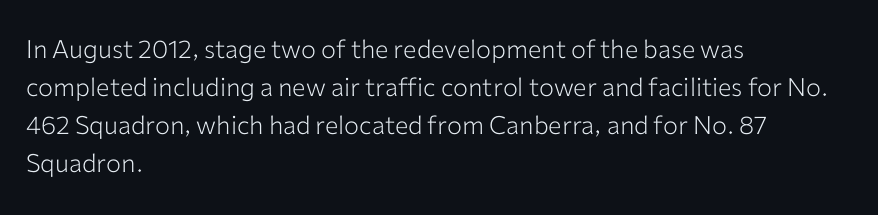
Q: Is the text bold? A: No.
Q: Is the text italic (slanted)? A: No, it is upright.
Q: Is the text underlined? A: No.
Q: How is the paragraph aligned? A: Left-aligned.
Q: Is the spacing between letters normal or unusually wide? A: Normal.
Q: Is the spacing between lines tight, normal or loose? A: Normal.
